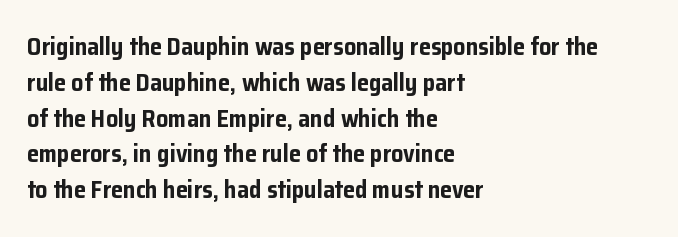
Q: Is the text bold? A: Yes.
Q: Is the text italic (slanted)? A: No, it is upright.
Q: Is the text underlined? A: No.
Q: How is the paragraph aligned? A: Left-aligned.
Q: Is the spacing between letters normal or unusually wide? A: Normal.
Q: Is the spacing between lines tight, normal or loose? A: Normal.
